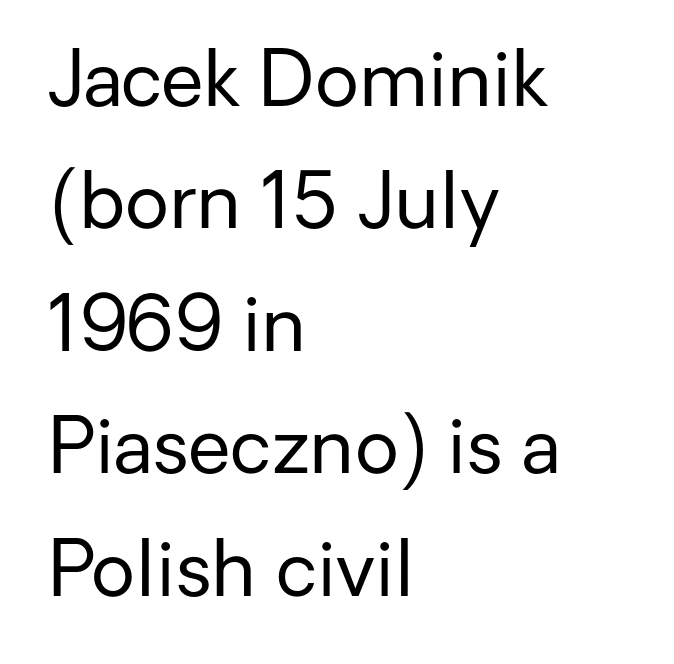
Q: Is the text bold? A: No.
Q: Is the text italic (slanted)? A: No, it is upright.
Q: Is the typeface a serif or a sans-serif typeface? A: Sans-serif.
Q: Is the text underlined? A: No.
Q: How is the paragraph aligned? A: Left-aligned.
Q: Is the spacing between letters normal or unusually wide? A: Normal.
Q: Is the spacing between lines tight, normal or loose? A: Normal.
Q: Width (condensed, normal, or wide)? A: Normal.
Q: Stroke contrast? A: Low.
Q: x-height? A: Medium.
Q: Monospaced? A: No.
